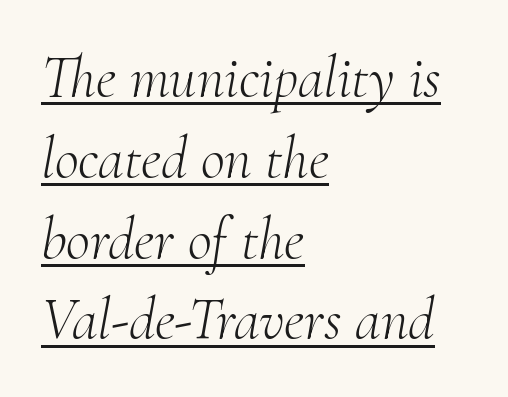
{"serif": "yes", "italic": "yes", "lean": "right", "slant_degrees": 10, "bold": "no", "weight": "light", "width": "normal", "stroke_contrast": "medium", "x_height": "small", "monospaced": "no", "underline": "yes", "align": "left", "line_spacing": "normal", "line_spacing_ratio": 1.37, "letter_spacing": "normal", "letter_spacing_em": 0.0, "glyph_px": 59}
